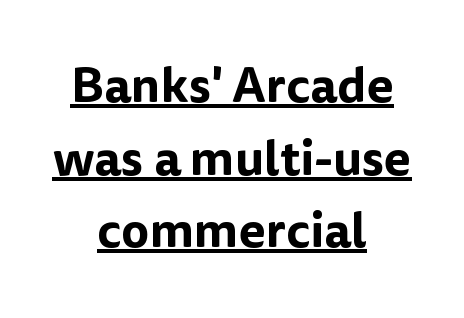
Q: Is the text italic (slanted)? A: No, it is upright.
Q: Is the typeface a serif or a sans-serif typeface? A: Sans-serif.
Q: Is the text underlined? A: Yes.
Q: How is the paragraph aligned? A: Centered.
Q: Is the spacing between letters normal or unusually wide? A: Normal.
Q: Is the spacing between lines tight, normal or loose? A: Normal.
Q: Width (condensed, normal, or wide)? A: Normal.
Q: Stroke contrast? A: Low.
Q: x-height? A: Medium.
Q: Monospaced? A: No.
